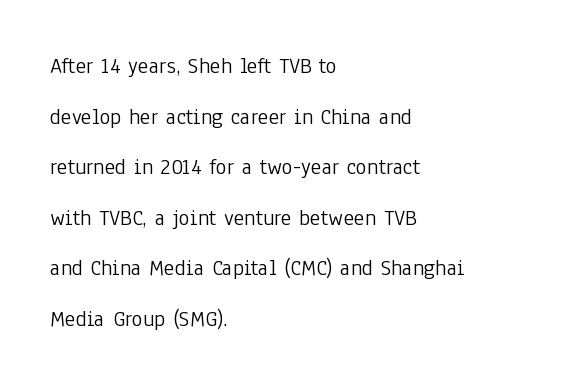
The image shows 23 px text type, upright; set left-aligned, loose line spacing (2.2x), normal letter spacing, not underlined.
